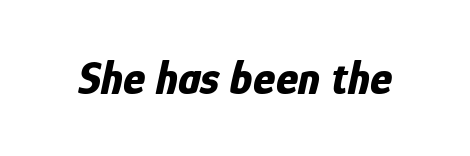
The image shows 47 px bold, condensed type, italic (leaning right); set normal letter spacing, not underlined; low stroke contrast and a medium x-height.
